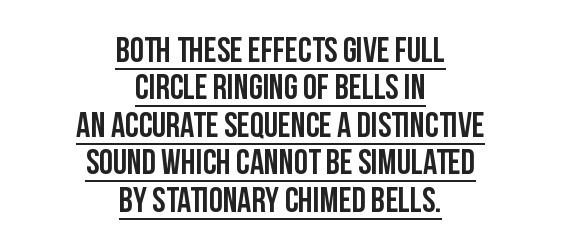
This sample carries an underscore along the baseline area. The lines are packed closely together with very little leading. The passage shown is typed in a proportional face where columns would drift. This is the regular roman posture of the typeface.
